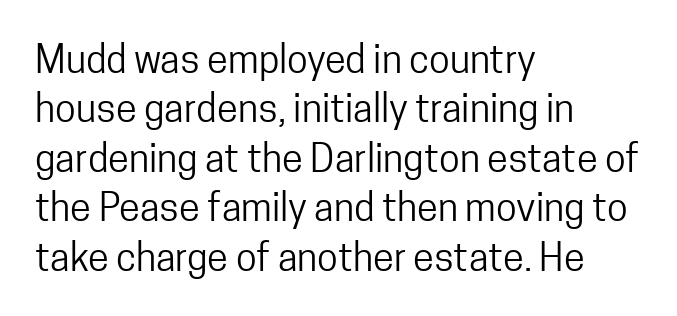
Q: Is the text bold? A: No.
Q: Is the text italic (slanted)? A: No, it is upright.
Q: Is the typeface a serif or a sans-serif typeface? A: Sans-serif.
Q: Is the text underlined? A: No.
Q: How is the paragraph aligned? A: Left-aligned.
Q: Is the spacing between letters normal or unusually wide? A: Normal.
Q: Is the spacing between lines tight, normal or loose? A: Normal.
Q: Width (condensed, normal, or wide)? A: Condensed.
Q: Stroke contrast? A: Low.
Q: x-height? A: Medium.
Q: Monospaced? A: No.
